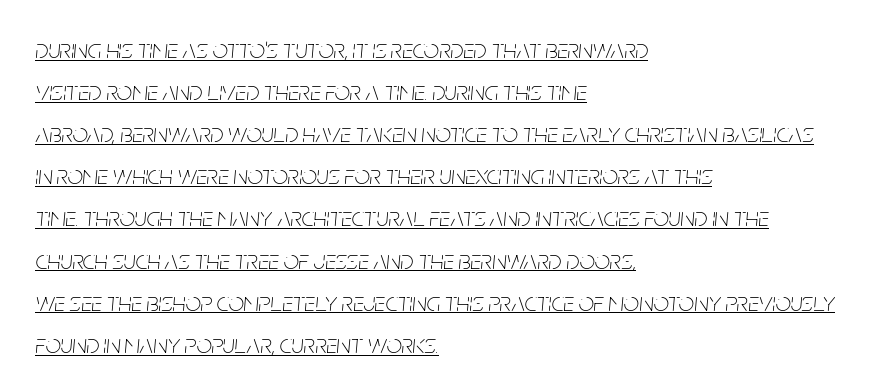
Q: Is the text bold? A: No.
Q: Is the text italic (slanted)? A: Yes, it leans right by about 5 degrees.
Q: Is the text underlined? A: Yes.
Q: How is the paragraph aligned? A: Left-aligned.
Q: Is the spacing between letters normal or unusually wide? A: Normal.
Q: Is the spacing between lines tight, normal or loose? A: Normal.
